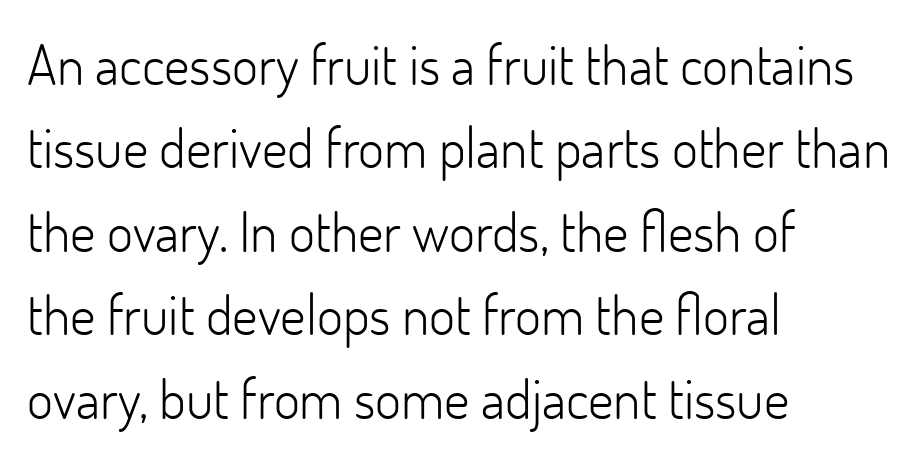
{"serif": "no", "italic": "no", "bold": "no", "weight": "light", "width": "normal", "stroke_contrast": "low", "x_height": "small", "monospaced": "no", "underline": "no", "align": "left", "line_spacing": "normal", "line_spacing_ratio": 1.49, "letter_spacing": "normal", "letter_spacing_em": 0.0, "glyph_px": 56}
